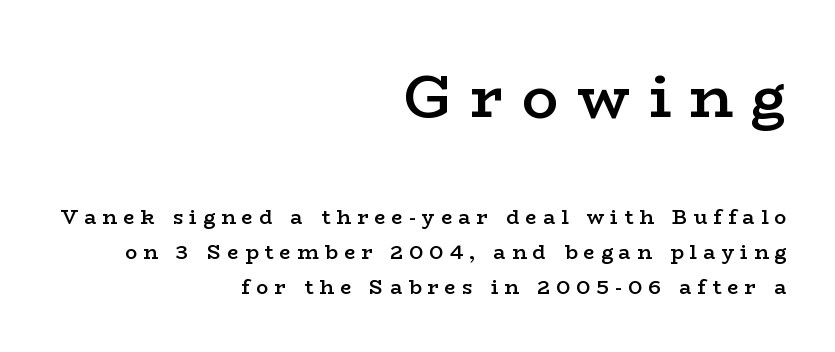
The image shows 60 px semibold, wide serif type, upright; set right-aligned, line spacing 1.74x, unusually wide letter spacing (+0.31 em), not underlined; the first (top) block is 3.0x larger; low stroke contrast and a medium x-height.
